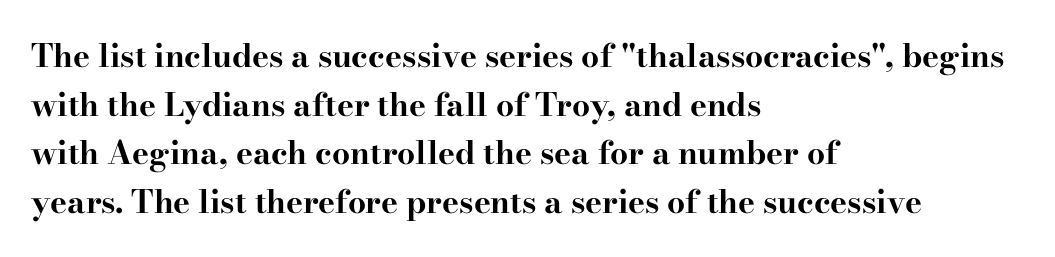
Q: Is the text bold? A: Yes.
Q: Is the text italic (slanted)? A: No, it is upright.
Q: Is the typeface a serif or a sans-serif typeface? A: Serif.
Q: Is the text underlined? A: No.
Q: How is the paragraph aligned? A: Left-aligned.
Q: Is the spacing between letters normal or unusually wide? A: Normal.
Q: Is the spacing between lines tight, normal or loose? A: Normal.
Q: Width (condensed, normal, or wide)? A: Wide.
Q: Stroke contrast? A: High.
Q: x-height? A: Small.
Q: Monospaced? A: No.
